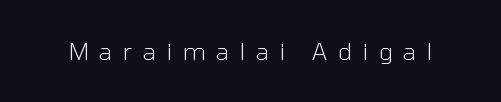
{"italic": "no", "bold": "no", "underline": "no", "letter_spacing": "wide", "letter_spacing_em": 0.47, "glyph_px": 23}
